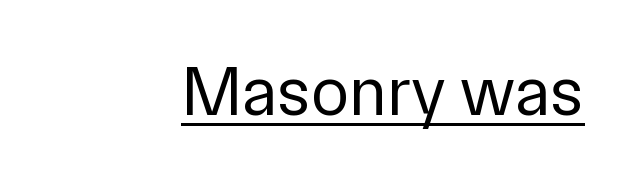
Q: Is the text bold? A: No.
Q: Is the text italic (slanted)? A: No, it is upright.
Q: Is the typeface a serif or a sans-serif typeface? A: Sans-serif.
Q: Is the text underlined? A: Yes.
Q: Is the spacing between letters normal or unusually wide? A: Normal.
Q: Width (condensed, normal, or wide)? A: Normal.
Q: Stroke contrast? A: Low.
Q: x-height? A: Medium.
Q: Monospaced? A: No.
